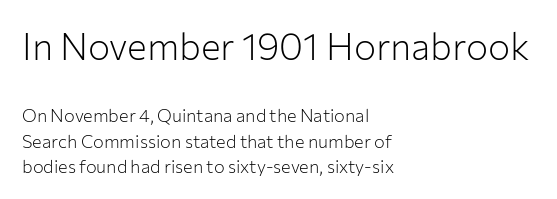
You could not count columns in this text — the font is proportionally spaced. The axis of the letterforms is exactly vertical. To sum up the face: it is a sans, with no serifs. The string is rendered with underlining switched off.
